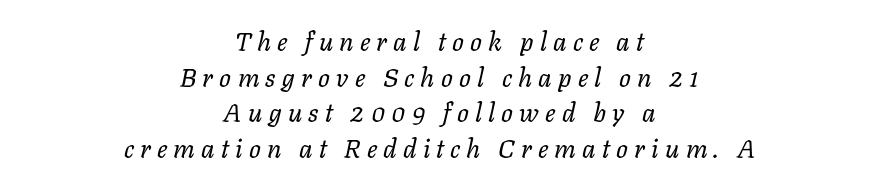
{"italic": "yes", "lean": "right", "slant_degrees": 11, "bold": "no", "underline": "no", "align": "center", "line_spacing": "normal", "line_spacing_ratio": 1.37, "letter_spacing": "wide", "letter_spacing_em": 0.24, "glyph_px": 26}
